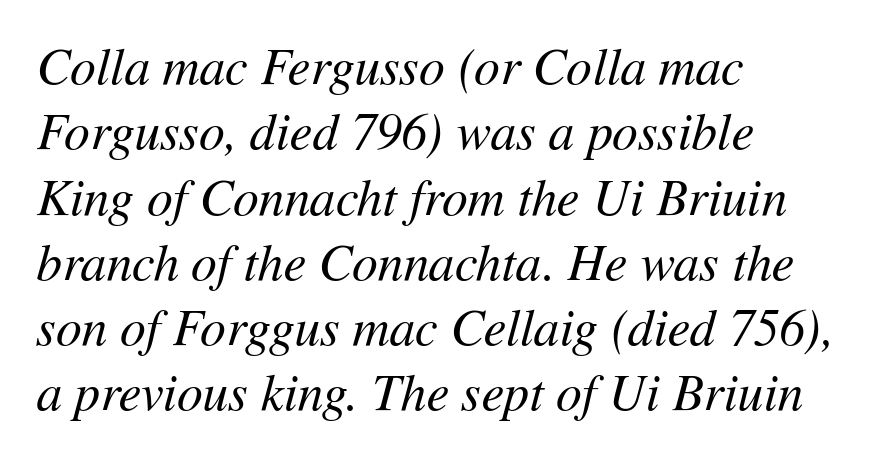
The image shows 51 px regular-weight type, italic (leaning right); set left-aligned, normal line spacing (1.28x), normal letter spacing, not underlined; medium stroke contrast and a medium x-height.
